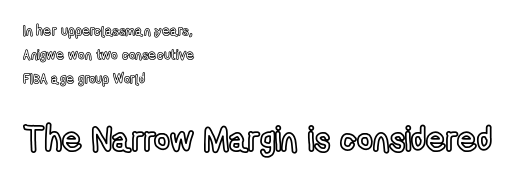
The gaps between neighbouring characters are ordinary and unremarkable. The face used here is proportionally spaced, like ordinary book or web type. This sample keeps an unexceptional amount of space between lines. Posture: upright roman. If you squint, the bottom block still reads clearly — it's the larger of the two.
